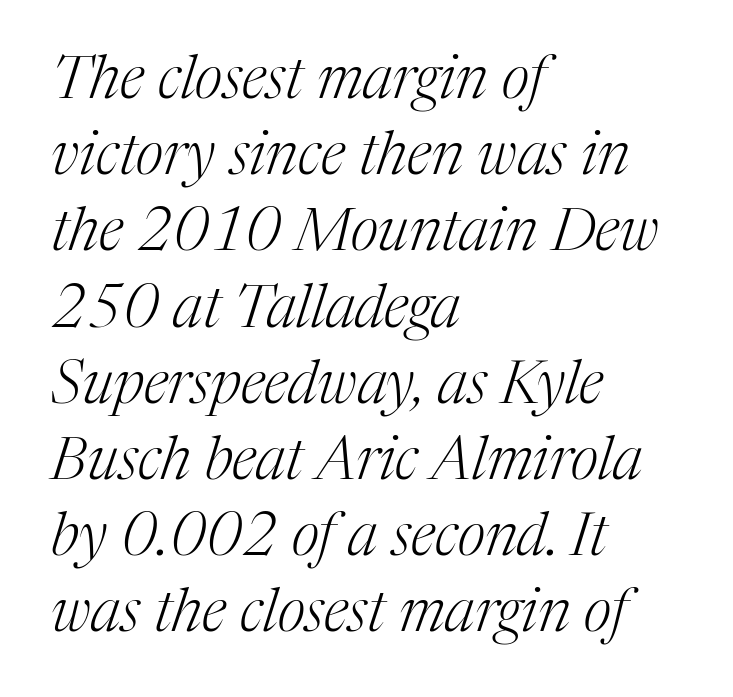
The whole block is typeset with a tilt. A typesetter would label this face a serif. Character widths vary here, with narrow letters taking less room than wide ones. Rule under the text: the space is simply empty. Baseline-to-baseline distance is the conventional proportion of letter height. These lines are set flush left with a ragged right edge.
